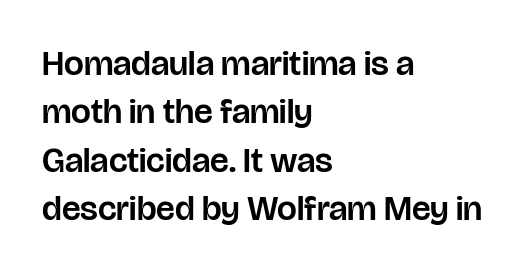
The string is rendered with underlining switched off. Note the varied advance widths — an 'i' is clearly narrower than an 'm'. Tracking here is standard; glyphs follow each other at the usual distance. Leading: standard. The text block is weighted toward the left margin, trailing off unevenly rightward.
